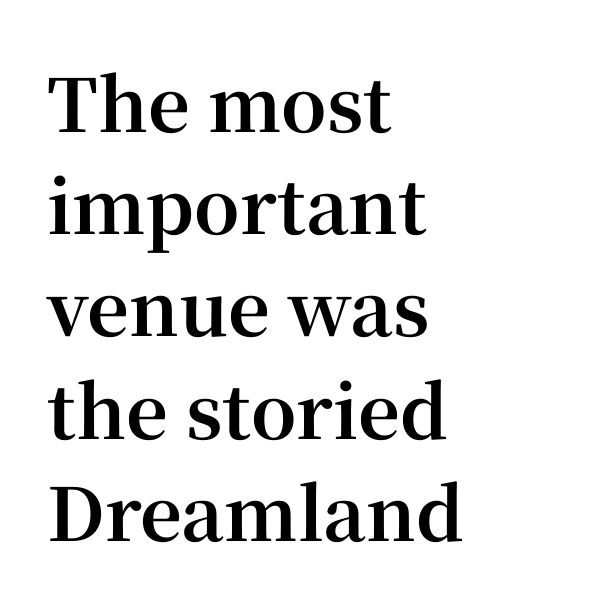
{"serif": "yes", "italic": "no", "bold": "yes", "weight": "bold", "width": "normal", "stroke_contrast": "high", "x_height": "medium", "monospaced": "no", "underline": "no", "align": "left", "line_spacing": "normal", "line_spacing_ratio": 1.4, "letter_spacing": "normal", "letter_spacing_em": 0.0, "glyph_px": 73}
